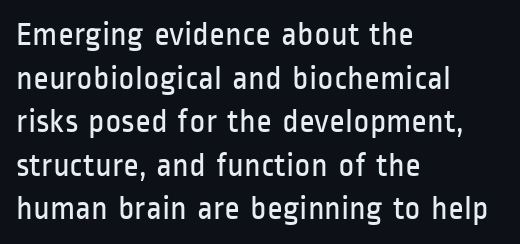
Q: Is the text bold? A: No.
Q: Is the text italic (slanted)? A: No, it is upright.
Q: Is the typeface a serif or a sans-serif typeface? A: Sans-serif.
Q: Is the text underlined? A: No.
Q: How is the paragraph aligned? A: Left-aligned.
Q: Is the spacing between letters normal or unusually wide? A: Normal.
Q: Is the spacing between lines tight, normal or loose? A: Normal.
Q: Width (condensed, normal, or wide)? A: Condensed.
Q: Stroke contrast? A: Low.
Q: x-height? A: Medium.
Q: Monospaced? A: No.
